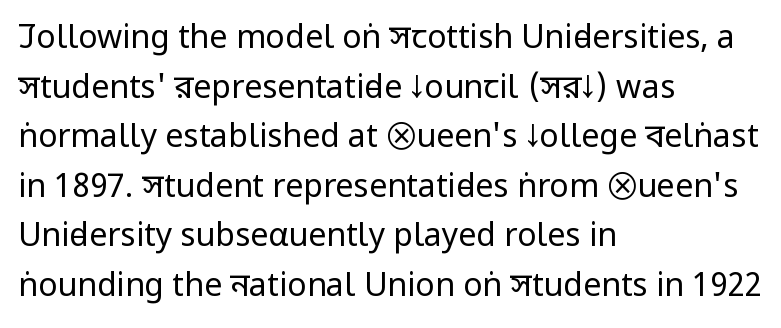
The image shows 32 px regular-weight, condensed sans-serif type, upright; set left-aligned, normal line spacing (1.55x), normal letter spacing, not underlined; low stroke contrast and a large x-height.
